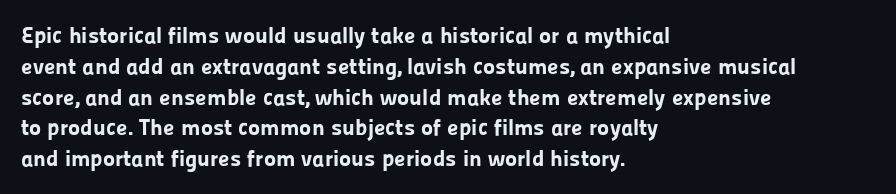
It's the straight-up-and-down kind of type. Descender tails drop into unmarked territory. Weight check: bold — yes, fully. Line beginnings align vertically; line endings do not.
